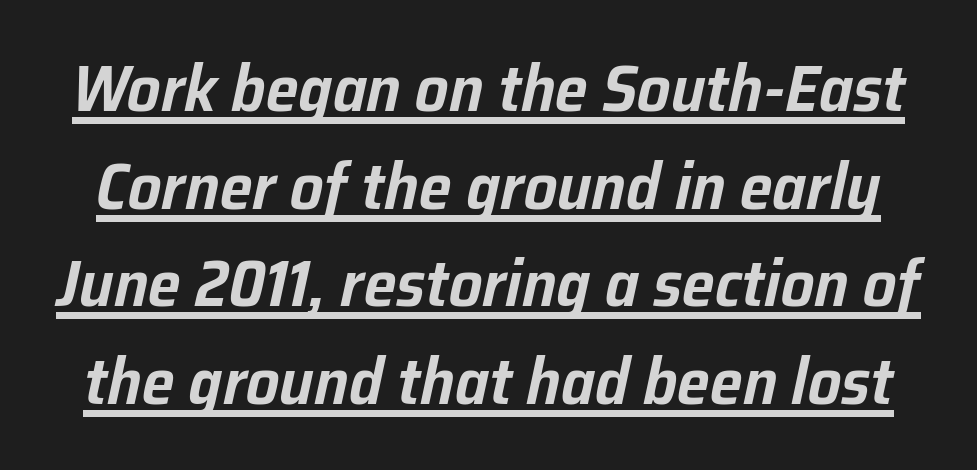
One glance says typical: line gaps are just what's usual. Is this a fixed-width face? No — the glyphs have proportional, varying widths. If you drew a line through each stem, it would be angled. Each word holds together tightly as a unit, with standard inter-letter gaps. You can see a thin bar hugging the bottom of the glyphs.
